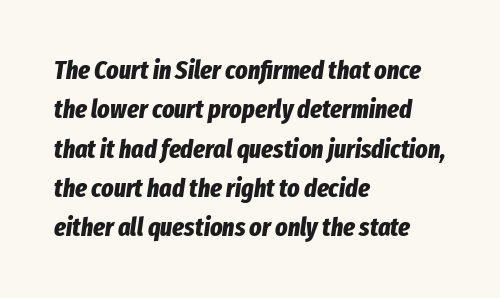
The image shows 26 px bold type, italic (leaning right); set left-aligned, normal line spacing (1.51x), normal letter spacing, not underlined.
